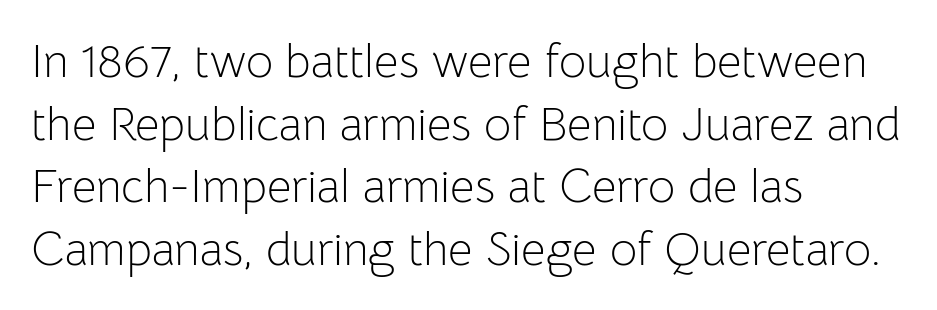
Q: Is the text bold? A: No.
Q: Is the text italic (slanted)? A: No, it is upright.
Q: Is the typeface a serif or a sans-serif typeface? A: Sans-serif.
Q: Is the text underlined? A: No.
Q: How is the paragraph aligned? A: Left-aligned.
Q: Is the spacing between letters normal or unusually wide? A: Normal.
Q: Is the spacing between lines tight, normal or loose? A: Normal.
Q: Width (condensed, normal, or wide)? A: Normal.
Q: Stroke contrast? A: Low.
Q: x-height? A: Medium.
Q: Monospaced? A: No.
